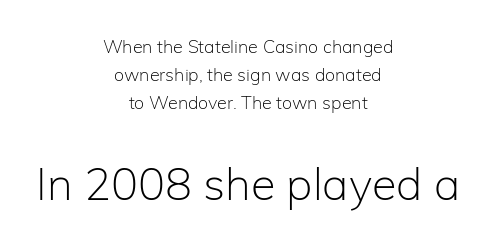
Q: Is the text bold? A: No.
Q: Is the text italic (slanted)? A: No, it is upright.
Q: Is the typeface a serif or a sans-serif typeface? A: Sans-serif.
Q: Is the text underlined? A: No.
Q: How is the paragraph aligned? A: Centered.
Q: Is the spacing between letters normal or unusually wide? A: Normal.
Q: Is the spacing between lines tight, normal or loose? A: Normal.
Q: Which block of text is set in a larger size, the first (top) or the second (bottom)? A: The second (bottom) one.
Q: Width (condensed, normal, or wide)? A: Normal.
Q: Stroke contrast? A: Low.
Q: x-height? A: Medium.
Q: Monospaced? A: No.
